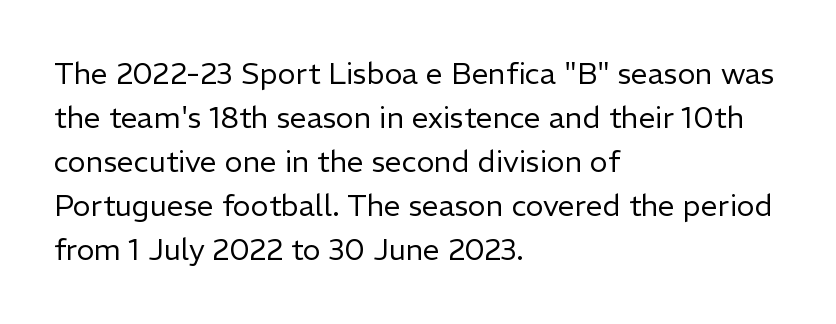
The image shows 30 px regular-weight sans-serif type, upright; set left-aligned, normal line spacing (1.47x), normal letter spacing, not underlined; low stroke contrast and a medium x-height.
